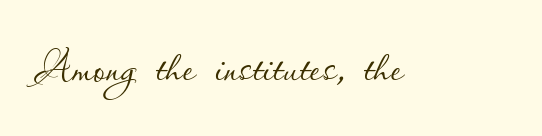
The image shows 60 px thin type; set normal letter spacing, not underlined; low stroke contrast and a small x-height.
